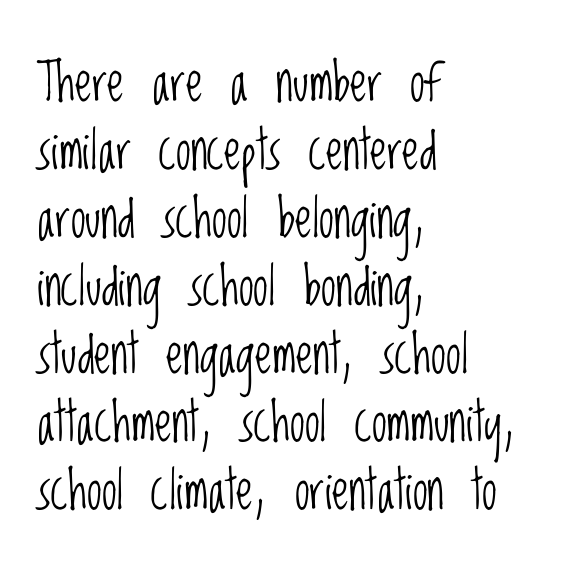
Q: Is the text bold? A: No.
Q: Is the text italic (slanted)? A: No, it is upright.
Q: Is the typeface a serif or a sans-serif typeface? A: Sans-serif.
Q: Is the text underlined? A: No.
Q: How is the paragraph aligned? A: Left-aligned.
Q: Is the spacing between letters normal or unusually wide? A: Normal.
Q: Is the spacing between lines tight, normal or loose? A: Normal.
Q: Width (condensed, normal, or wide)? A: Condensed.
Q: Stroke contrast? A: Low.
Q: x-height? A: Large.
Q: Monospaced? A: No.
